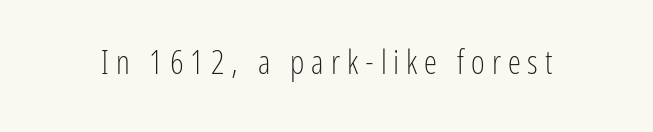
The image shows 33 px light, condensed sans-serif type, upright; set unusually wide letter spacing (+0.21 em), not underlined; low stroke contrast and a medium x-height.
